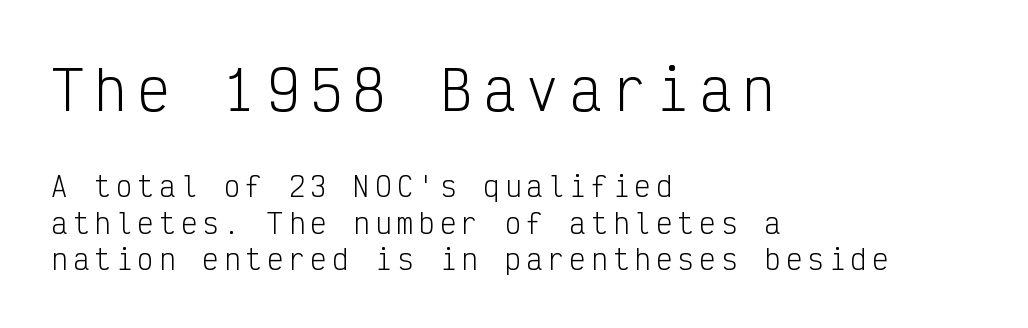
Typesetter's note — upper block bumped up in size, lower block left smaller. There is plenty of visible air inserted between adjacent glyphs. Descenders hang freely into open space. The passage shown is typed in a monospace face where columns stay perfectly aligned.
